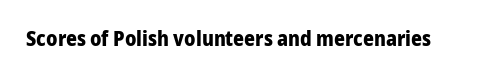
{"italic": "no", "bold": "yes", "underline": "no", "letter_spacing": "normal", "letter_spacing_em": 0.0, "glyph_px": 21}
